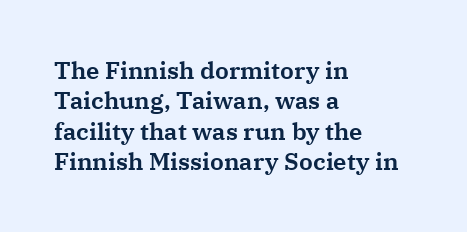
{"italic": "no", "underline": "no", "align": "left", "line_spacing": "normal", "line_spacing_ratio": 1.27, "letter_spacing": "normal", "letter_spacing_em": 0.0, "glyph_px": 24}
